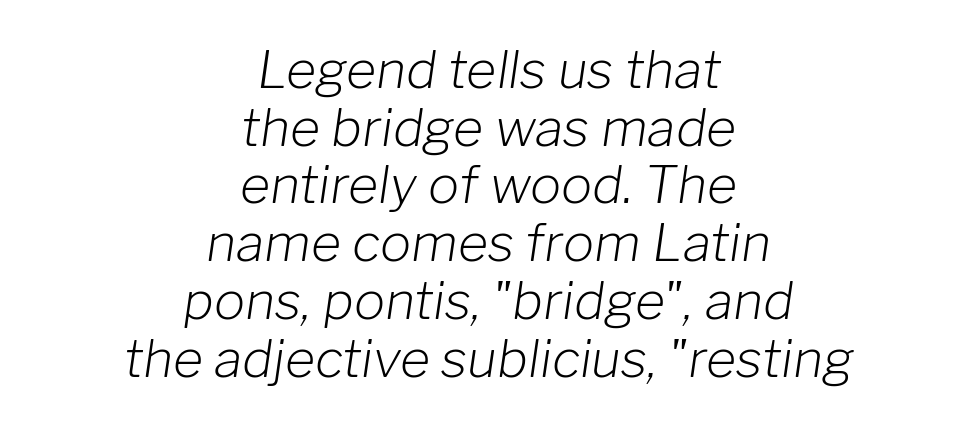
Typeset on center — no edge is straight. Quick note: underline off. The rendering uses natural spacing where letterforms have individual widths. Quick note: interline space is minimal. Characters follow at the spacing the type designer built in.
